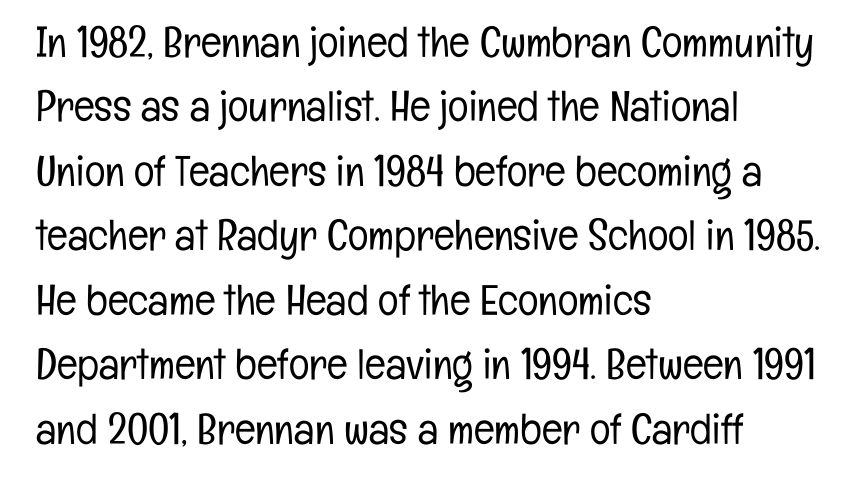
{"serif": "no", "italic": "no", "bold": "no", "weight": "light", "width": "condensed", "stroke_contrast": "low", "x_height": "medium", "monospaced": "no", "underline": "no", "align": "left", "line_spacing": "normal", "line_spacing_ratio": 1.5, "letter_spacing": "normal", "letter_spacing_em": 0.0, "glyph_px": 43}
